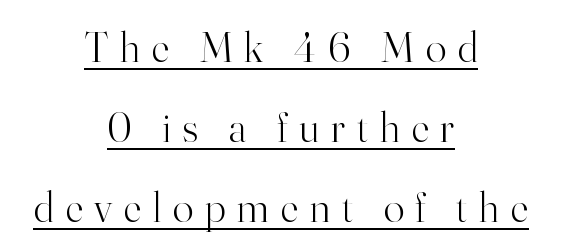
Q: Is the text bold? A: No.
Q: Is the text italic (slanted)? A: No, it is upright.
Q: Is the typeface a serif or a sans-serif typeface? A: Serif.
Q: Is the text underlined? A: Yes.
Q: How is the paragraph aligned? A: Centered.
Q: Is the spacing between letters normal or unusually wide? A: Unusually wide.
Q: Width (condensed, normal, or wide)? A: Normal.
Q: Stroke contrast? A: High.
Q: x-height? A: Small.
Q: Monospaced? A: No.
